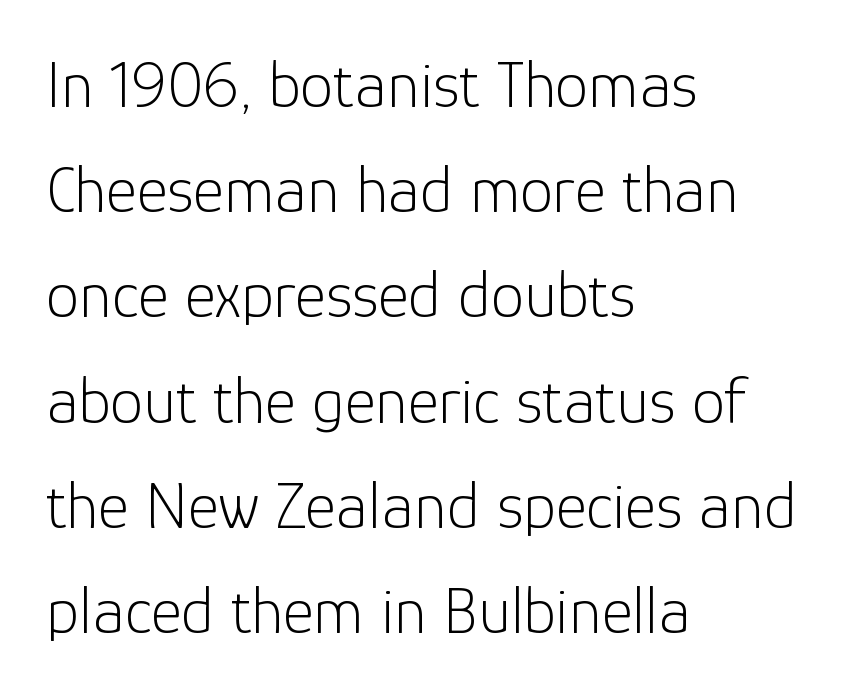
The image shows 67 px light sans-serif type, upright; set left-aligned, normal line spacing (1.57x), normal letter spacing, not underlined; low stroke contrast and a medium x-height.
